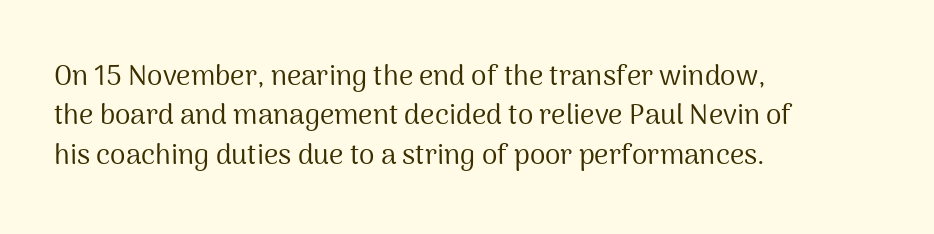
{"serif": "no", "italic": "no", "bold": "no", "weight": "regular", "width": "normal", "stroke_contrast": "medium", "x_height": "medium", "monospaced": "no", "underline": "no", "align": "left", "line_spacing": "normal", "line_spacing_ratio": 1.41, "letter_spacing": "normal", "letter_spacing_em": 0.0, "glyph_px": 28}
